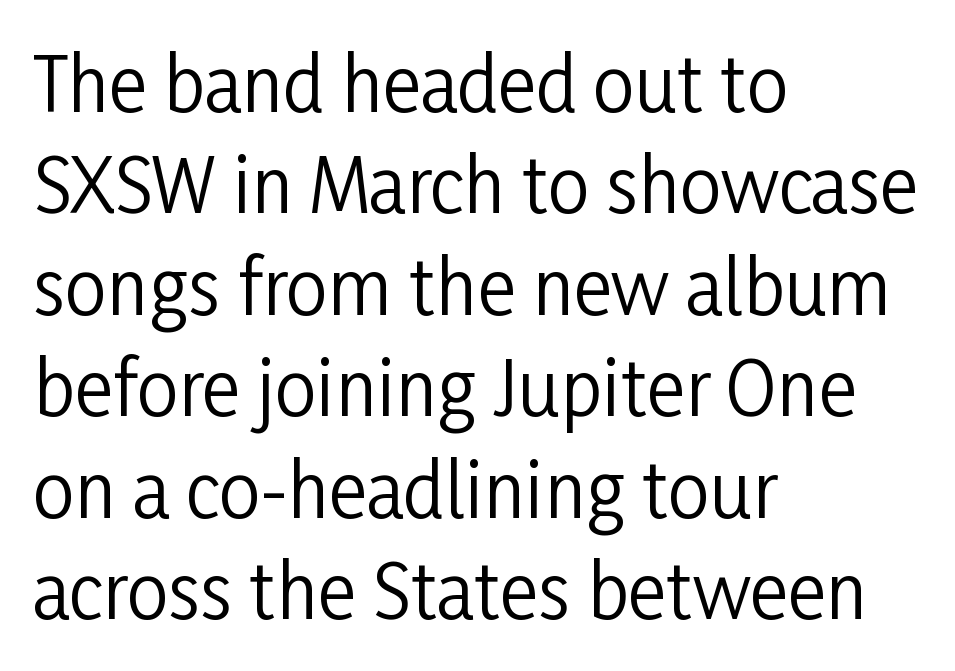
Stem width sits at or under what a default text font uses. The block of text has a typical density, with ordinary space between rows. The paragraph shown leans on its left margin. The face used here is rendered with its standard letterfit.
